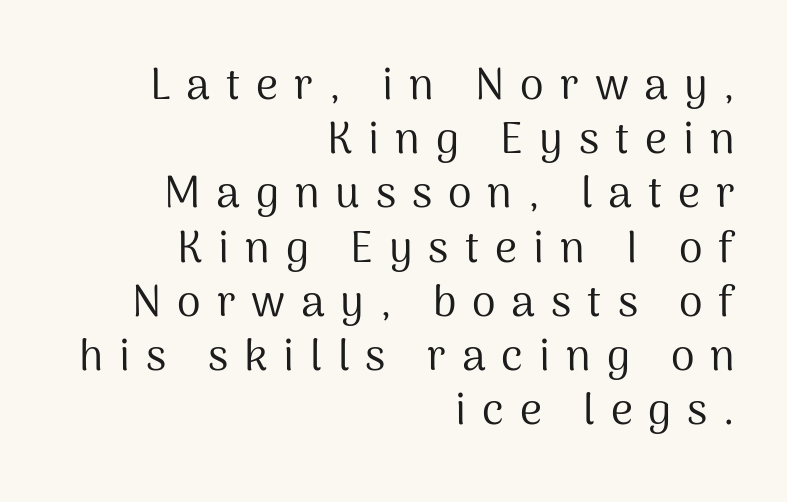
Q: Is the text bold? A: No.
Q: Is the text italic (slanted)? A: No, it is upright.
Q: Is the typeface a serif or a sans-serif typeface? A: Sans-serif.
Q: Is the text underlined? A: No.
Q: How is the paragraph aligned? A: Right-aligned.
Q: Is the spacing between letters normal or unusually wide? A: Unusually wide.
Q: Is the spacing between lines tight, normal or loose? A: Normal.
Q: Width (condensed, normal, or wide)? A: Normal.
Q: Stroke contrast? A: Medium.
Q: x-height? A: Medium.
Q: Monospaced? A: No.
